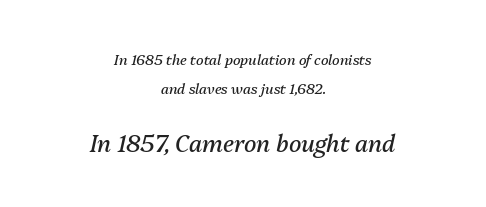
{"italic": "yes", "lean": "right", "slant_degrees": 13, "bold": "no", "underline": "no", "align": "center", "line_spacing": "loose", "line_spacing_ratio": 2.08, "letter_spacing": "normal", "letter_spacing_em": 0.0, "larger_block": "second", "size_ratio": 1.64, "glyph_px": 23}
